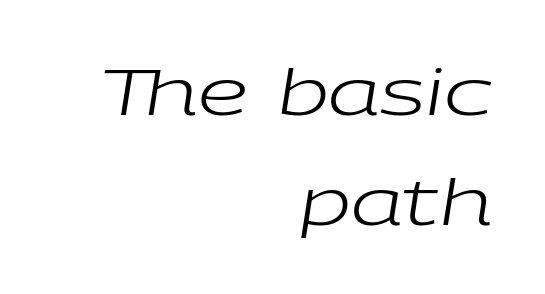
It's the slanting kind of type. The text block is weighted toward the right margin, trailing off unevenly leftward. The rendering uses natural spacing where letterforms have individual widths. Check under the words: just untouched page.
